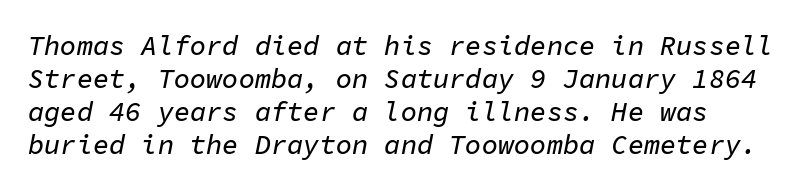
Q: Is the text italic (slanted)? A: Yes, it leans right by about 11 degrees.
Q: Is the text underlined? A: No.
Q: Is the spacing between letters normal or unusually wide? A: Normal.
